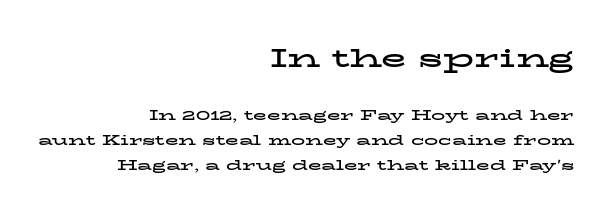
Q: Is the text bold? A: Yes.
Q: Is the text italic (slanted)? A: No, it is upright.
Q: Is the text underlined? A: No.
Q: How is the paragraph aligned? A: Right-aligned.
Q: Is the spacing between letters normal or unusually wide? A: Normal.
Q: Which block of text is set in a larger size, the first (top) or the second (bottom)? A: The first (top) one.
